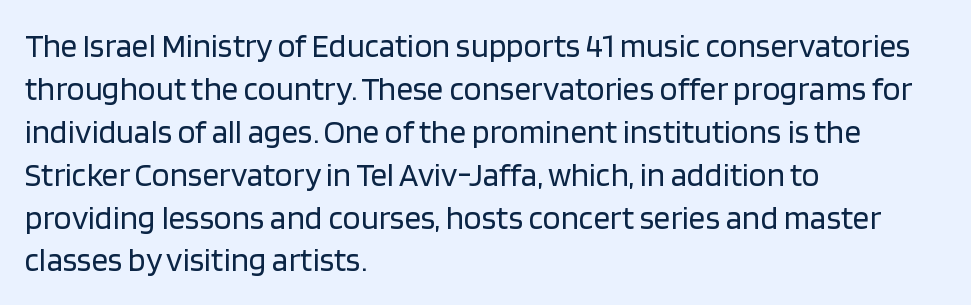
It's the straight-up-and-down kind of type. Each letter keeps its own natural width here, so spacing adapts to shape. This sample keeps an unexceptional amount of space between lines. Clear beneath every line of the passage. These lines are set flush left with a ragged right edge.
